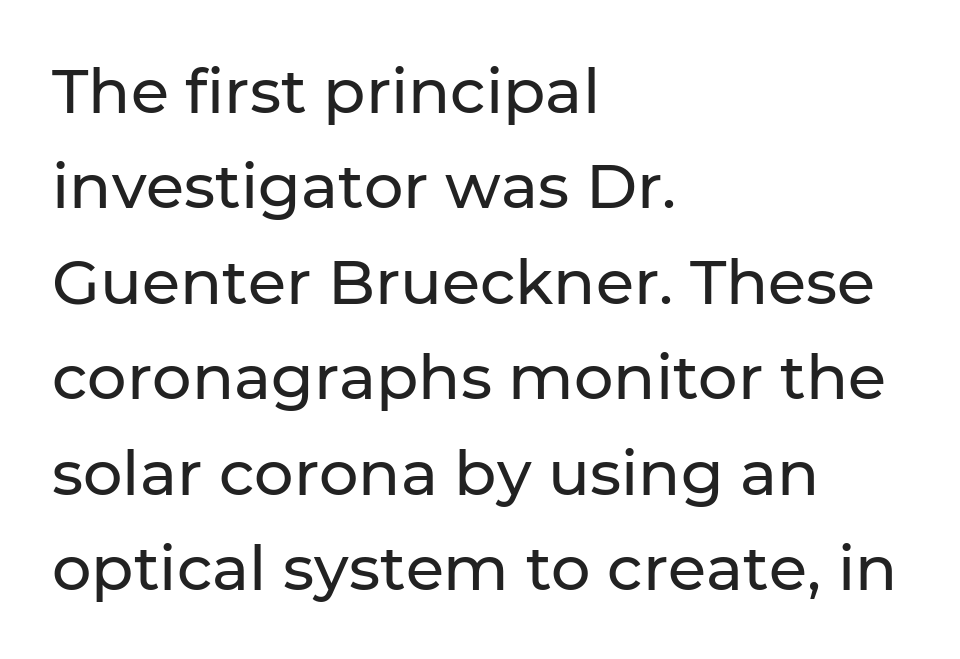
Q: Is the text italic (slanted)? A: No, it is upright.
Q: Is the typeface a serif or a sans-serif typeface? A: Sans-serif.
Q: Is the text underlined? A: No.
Q: How is the paragraph aligned? A: Left-aligned.
Q: Is the spacing between letters normal or unusually wide? A: Normal.
Q: Is the spacing between lines tight, normal or loose? A: Normal.
Q: Width (condensed, normal, or wide)? A: Normal.
Q: Stroke contrast? A: Low.
Q: x-height? A: Medium.
Q: Monospaced? A: No.
